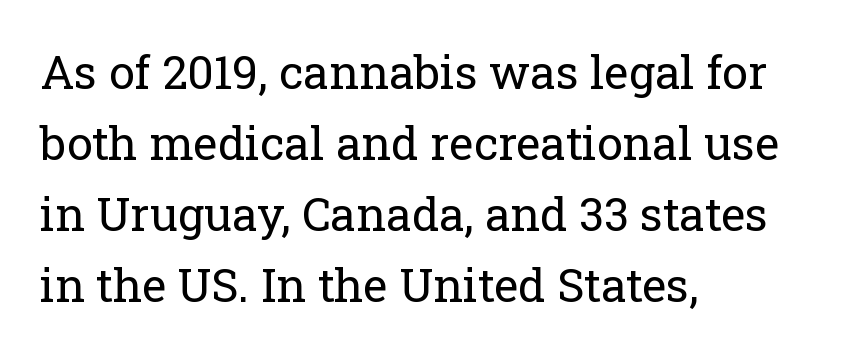
{"serif": "yes", "italic": "no", "bold": "no", "weight": "regular", "width": "normal", "stroke_contrast": "low", "x_height": "medium", "monospaced": "no", "underline": "no", "align": "left", "line_spacing": "normal", "line_spacing_ratio": 1.54, "letter_spacing": "normal", "letter_spacing_em": 0.0, "glyph_px": 46}
